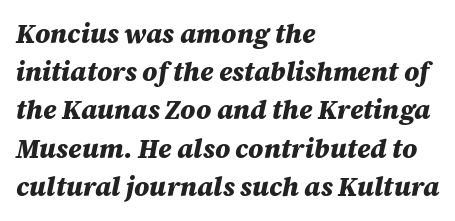
Q: Is the text bold? A: Yes.
Q: Is the text italic (slanted)? A: Yes, it leans right by about 12 degrees.
Q: Is the text underlined? A: No.
Q: How is the paragraph aligned? A: Left-aligned.
Q: Is the spacing between letters normal or unusually wide? A: Normal.
Q: Is the spacing between lines tight, normal or loose? A: Normal.
